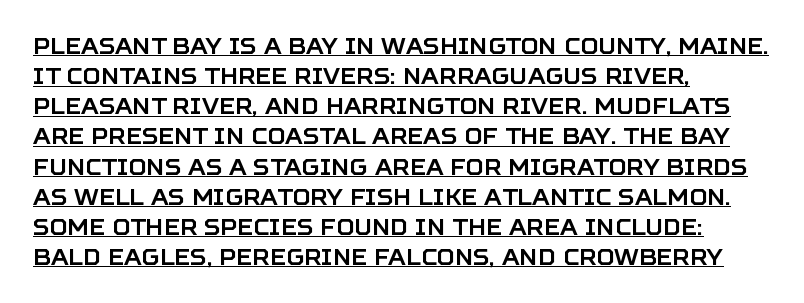
The image shows 22 px text type, upright; set left-aligned, normal line spacing (1.37x), normal letter spacing, underlined.
